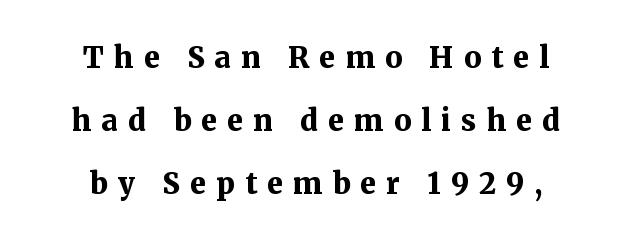
{"serif": "yes", "italic": "no", "bold": "yes", "weight": "bold", "width": "normal", "stroke_contrast": "medium", "x_height": "medium", "monospaced": "no", "underline": "no", "align": "center", "line_spacing": "loose", "line_spacing_ratio": 2.18, "letter_spacing": "wide", "letter_spacing_em": 0.35, "glyph_px": 29}
